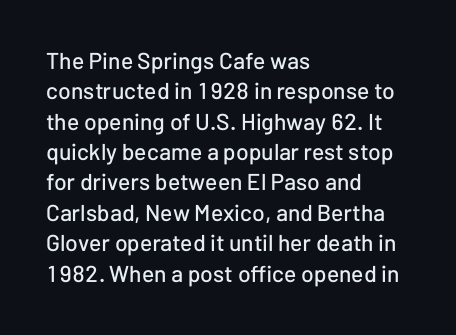
Q: Is the text italic (slanted)? A: No, it is upright.
Q: Is the text underlined? A: No.
Q: How is the paragraph aligned? A: Left-aligned.
Q: Is the spacing between letters normal or unusually wide? A: Normal.
Q: Is the spacing between lines tight, normal or loose? A: Normal.
